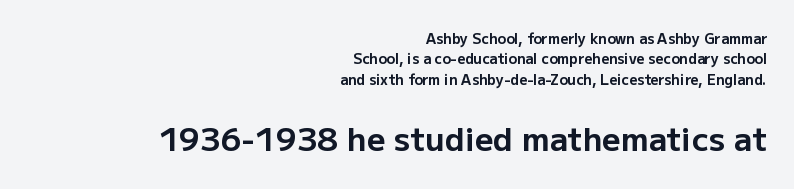
The image shows 32 px bold sans-serif type, upright; set right-aligned, normal line spacing (1.45x), normal letter spacing, not underlined; the second (bottom) block is 2.29x larger; low stroke contrast and a medium x-height.
